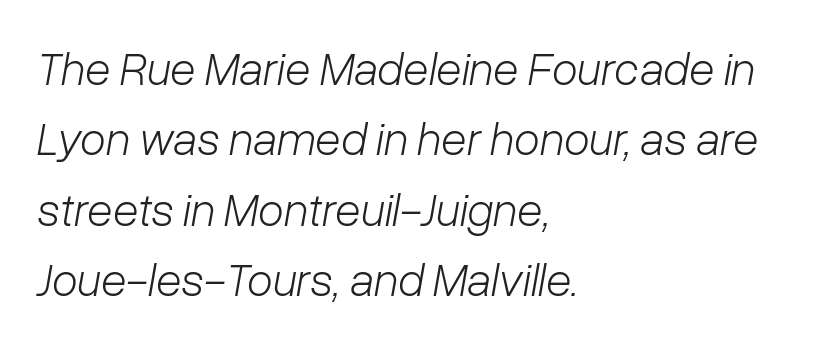
Nobody drew a line under any word here. These lines are rendered in a variable-pitch font. How would I describe the line gaps? Plain and ordinary. Is the type slanted? Yes — the strokes lean at a clear angle.
